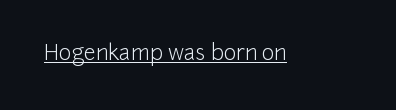
{"italic": "no", "bold": "no", "underline": "yes", "letter_spacing": "normal", "letter_spacing_em": 0.0, "glyph_px": 21}
